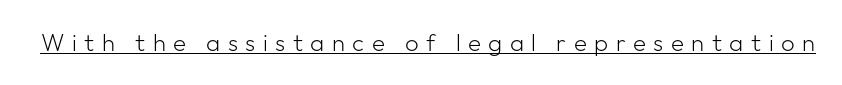
{"italic": "no", "bold": "no", "underline": "yes", "letter_spacing": "wide", "letter_spacing_em": 0.31, "glyph_px": 24}
